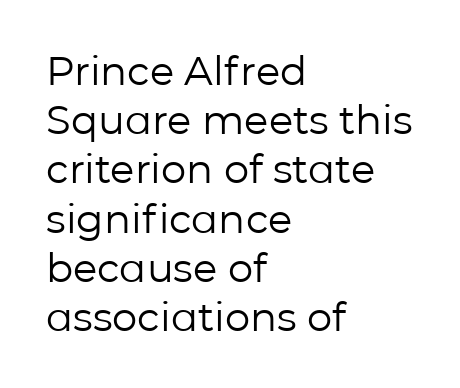
Q: Is the text bold? A: No.
Q: Is the text italic (slanted)? A: No, it is upright.
Q: Is the typeface a serif or a sans-serif typeface? A: Sans-serif.
Q: Is the text underlined? A: No.
Q: How is the paragraph aligned? A: Left-aligned.
Q: Is the spacing between letters normal or unusually wide? A: Normal.
Q: Width (condensed, normal, or wide)? A: Normal.
Q: Stroke contrast? A: Low.
Q: x-height? A: Medium.
Q: Monospaced? A: No.
